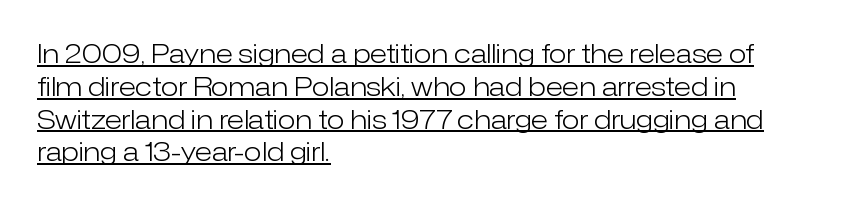
The image shows 26 px text type, upright; set left-aligned, normal line spacing (1.26x), normal letter spacing, underlined.
